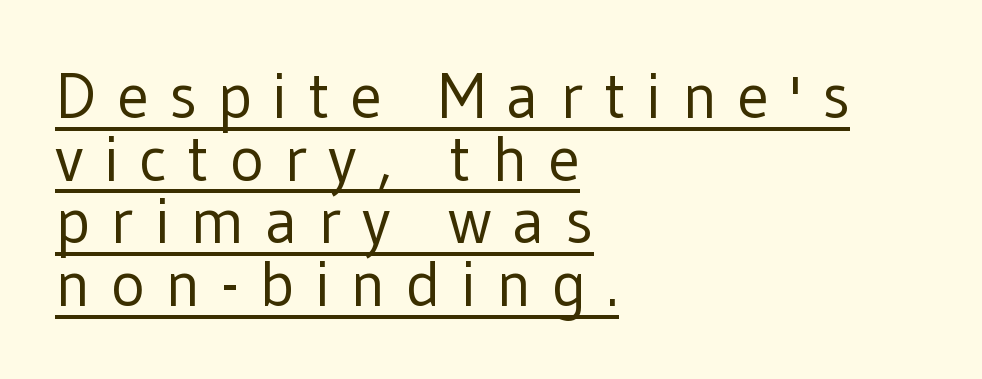
Q: Is the text bold? A: No.
Q: Is the text italic (slanted)? A: No, it is upright.
Q: Is the typeface a serif or a sans-serif typeface? A: Sans-serif.
Q: Is the text underlined? A: Yes.
Q: How is the paragraph aligned? A: Left-aligned.
Q: Is the spacing between letters normal or unusually wide? A: Unusually wide.
Q: Is the spacing between lines tight, normal or loose? A: Tight.
Q: Width (condensed, normal, or wide)? A: Normal.
Q: Stroke contrast? A: Low.
Q: x-height? A: Medium.
Q: Monospaced? A: No.
